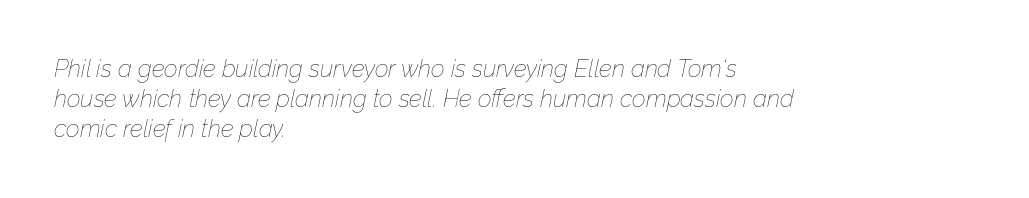
The image shows 24 px text type, italic (leaning right); set left-aligned, normal line spacing (1.26x), normal letter spacing, not underlined.
